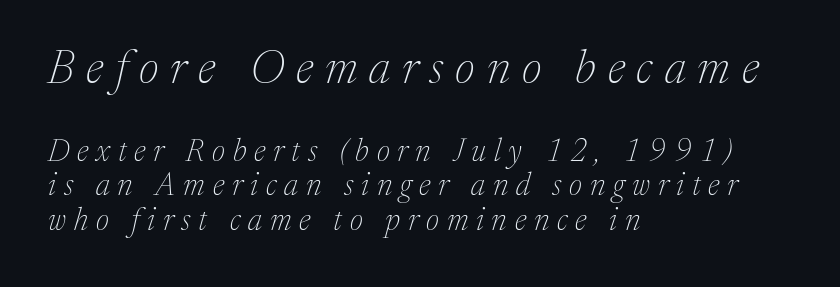
Successive baselines arrive quickly, one right under another. The gap between lines stays unmarked. Display-style spreading of the glyphs; the letterfit is very open. Emphasis-style slanted type is in use. You get the large type first, then a drop to smaller type.
